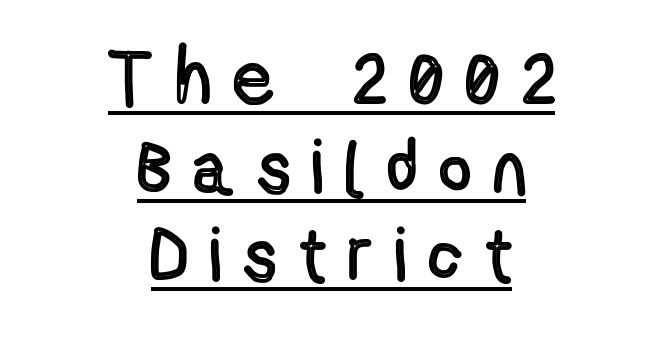
Short note: letters widely spaced. These lines are rendered in a variable-pitch font. Has an underline been added? It has. In terms of posture, this sample is upright.
